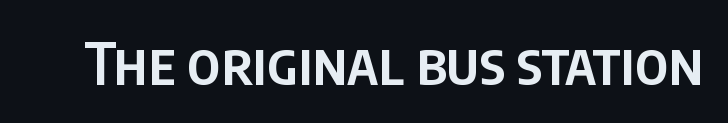
Unlike a traditional serif, this face leaves its strokes unadorned. Each letter keeps its own natural width here, so spacing adapts to shape. The lettering holds an erect, upright posture throughout. Words appear dense and cohesive because spacing is normal.
